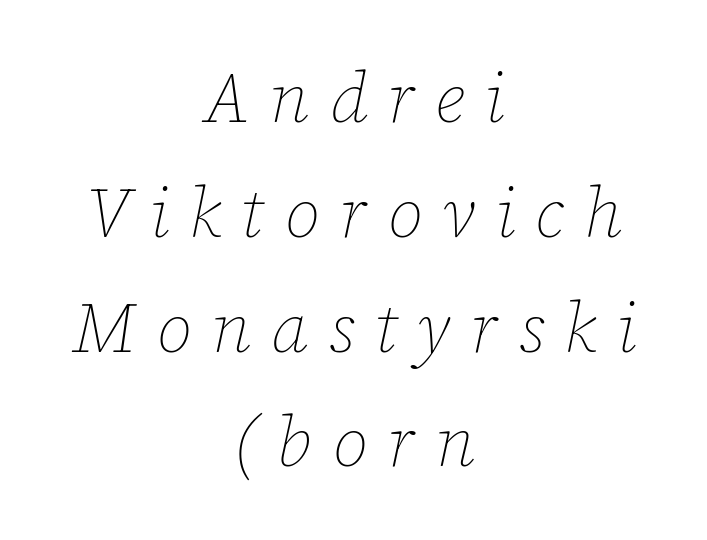
The image shows 70 px thin type, italic (leaning right); set centered, normal line spacing (1.64x), unusually wide letter spacing (+0.28 em), not underlined; low stroke contrast and a medium x-height.
